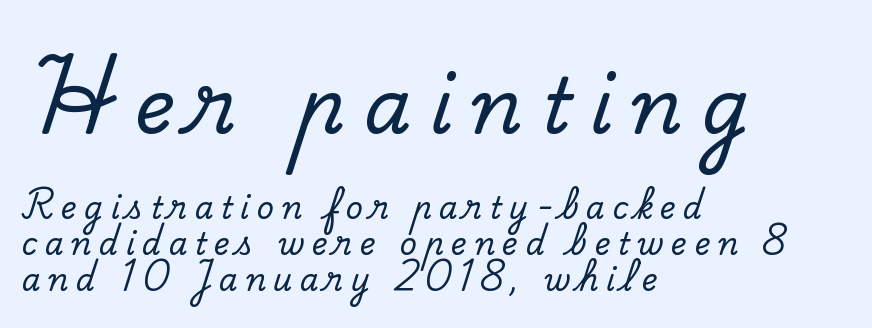
The image shows 76 px serif type; set left-aligned, line spacing 1.2x, unusually wide letter spacing (+0.25 em), not underlined; the first (top) block is 2.53x larger; low stroke contrast and a small x-height.
